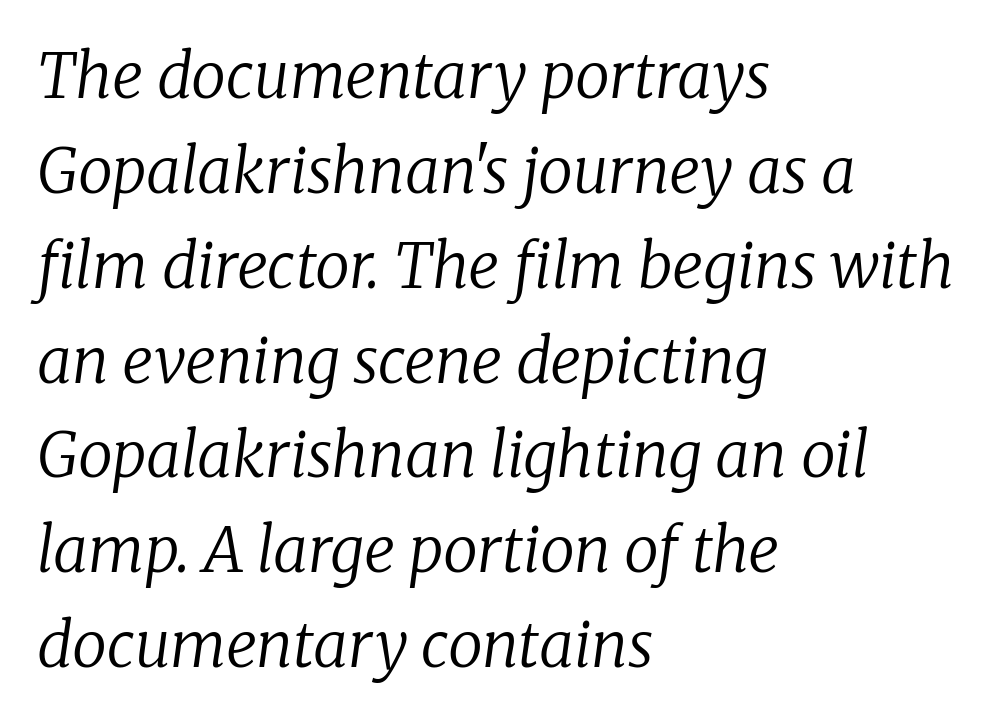
Q: Is the text bold? A: No.
Q: Is the text italic (slanted)? A: Yes, it leans right by about 8 degrees.
Q: Is the typeface a serif or a sans-serif typeface? A: Serif.
Q: Is the text underlined? A: No.
Q: How is the paragraph aligned? A: Left-aligned.
Q: Is the spacing between letters normal or unusually wide? A: Normal.
Q: Is the spacing between lines tight, normal or loose? A: Normal.
Q: Width (condensed, normal, or wide)? A: Normal.
Q: Stroke contrast? A: Low.
Q: x-height? A: Medium.
Q: Monospaced? A: No.
